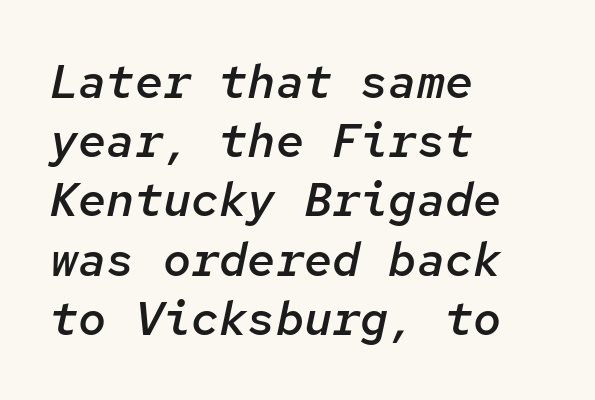
Q: Is the text bold? A: Semi-bold.
Q: Is the text italic (slanted)? A: Yes, it leans right by about 12 degrees.
Q: Is the text underlined? A: No.
Q: How is the paragraph aligned? A: Left-aligned.
Q: Is the spacing between letters normal or unusually wide? A: Normal.
Q: Is the spacing between lines tight, normal or loose? A: Normal.
Q: Width (condensed, normal, or wide)? A: Normal.
Q: Stroke contrast? A: Low.
Q: x-height? A: Medium.
Q: Monospaced? A: Yes.
